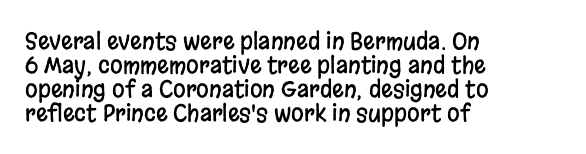
{"italic": "no", "underline": "no", "align": "left", "line_spacing": "tight", "line_spacing_ratio": 1.04, "letter_spacing": "normal", "letter_spacing_em": 0.0, "glyph_px": 23}
